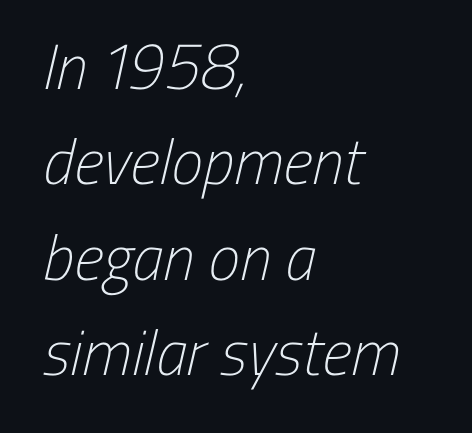
Q: Is the text bold? A: No.
Q: Is the typeface a serif or a sans-serif typeface? A: Sans-serif.
Q: Is the text underlined? A: No.
Q: How is the paragraph aligned? A: Left-aligned.
Q: Is the spacing between letters normal or unusually wide? A: Normal.
Q: Is the spacing between lines tight, normal or loose? A: Normal.
Q: Width (condensed, normal, or wide)? A: Condensed.
Q: Stroke contrast? A: Low.
Q: x-height? A: Medium.
Q: Monospaced? A: No.
